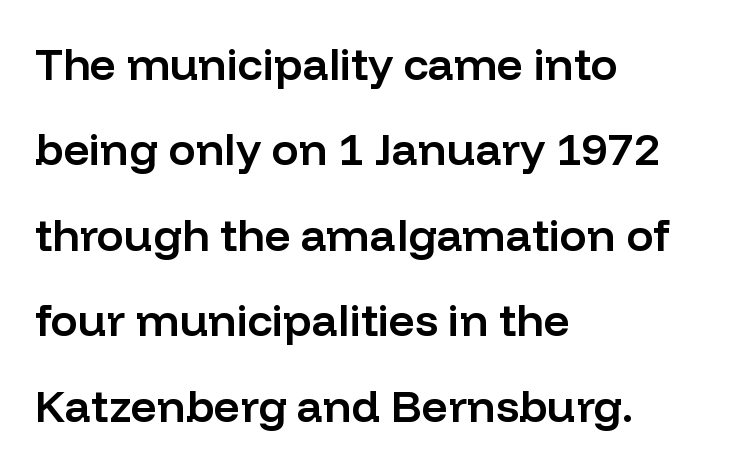
Is this a fixed-width face? No — the glyphs have proportional, varying widths. What stands out about the letter spacing? Nothing — it is the standard amount. The letters stand upright; this is a roman face. To sum up the face: it is a sans, with no serifs. Is the block centered? No — it sits flush against the left margin. What's the leading like? Stretched, with rows far apart.
